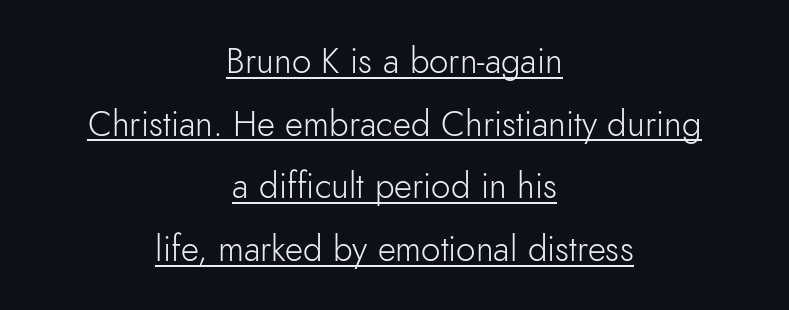
Q: Is the text bold? A: No.
Q: Is the text italic (slanted)? A: No, it is upright.
Q: Is the typeface a serif or a sans-serif typeface? A: Sans-serif.
Q: Is the text underlined? A: Yes.
Q: How is the paragraph aligned? A: Centered.
Q: Is the spacing between letters normal or unusually wide? A: Normal.
Q: Width (condensed, normal, or wide)? A: Normal.
Q: Stroke contrast? A: Low.
Q: x-height? A: Small.
Q: Monospaced? A: No.
